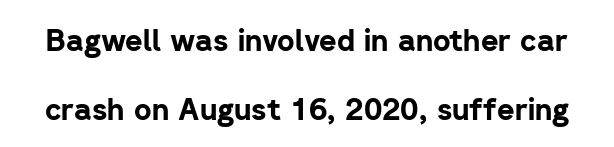
Notice how the stems are strictly vertical — no italics here. The gap between lines stays unmarked. There is no visible air inserted between adjacent glyphs. This sample has the flowing, uneven cadence of proportional lettering. Baseline-to-baseline distance is far greater than the letter height.
